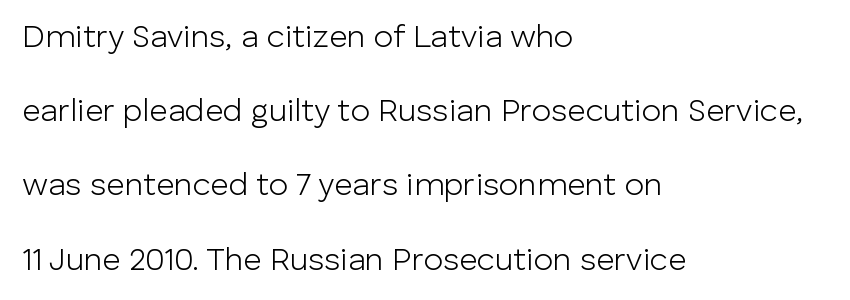
Q: Is the text bold? A: No.
Q: Is the text italic (slanted)? A: No, it is upright.
Q: Is the typeface a serif or a sans-serif typeface? A: Sans-serif.
Q: Is the text underlined? A: No.
Q: How is the paragraph aligned? A: Left-aligned.
Q: Is the spacing between letters normal or unusually wide? A: Normal.
Q: Is the spacing between lines tight, normal or loose? A: Loose.
Q: Width (condensed, normal, or wide)? A: Normal.
Q: Stroke contrast? A: Low.
Q: x-height? A: Medium.
Q: Monospaced? A: No.
